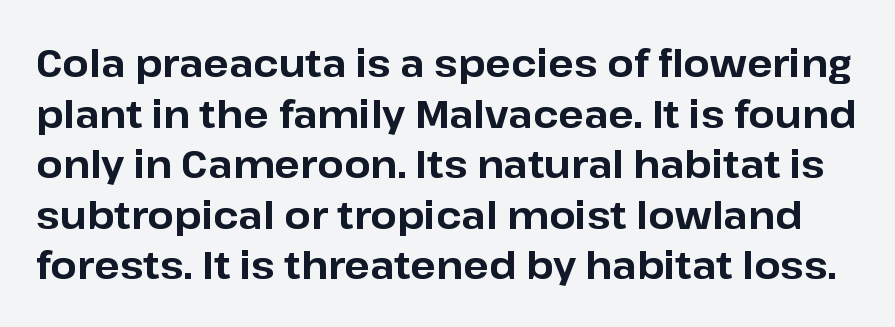
Honestly, there is no underline to notice here at all. Looks like regular typesetting: each glyph gets only the width it needs. Does the type have serifs? No, each stem ends abruptly. Honestly, the letter spacing is just normal — you wouldn't notice it. Compared with typical paragraphs, the rows here are spaced about the same.
